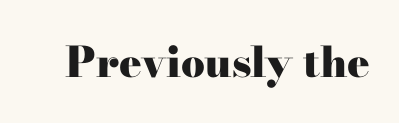
Strong, thick strokes mark this as bold type. The rendering uses natural spacing where letterforms have individual widths. Compared with typical body copy, the letter spacing here is the same. Letters rest on an invisible, unmarked baseline. Is there any slant? The stems are plumb.
